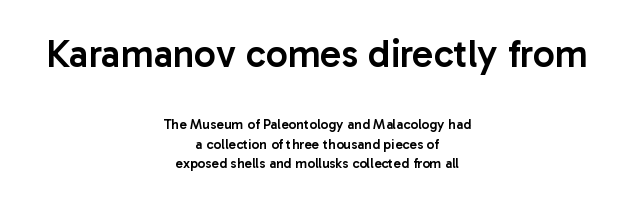
Rendered with straight, roman letterforms. Classification — sans serif. Do the characters align in a grid? No, the font is proportional. Short note: letters normally spaced.
